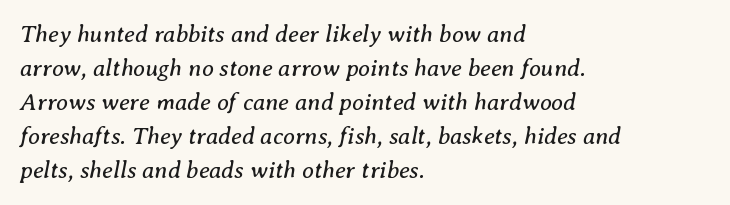
The image shows 24 px text type, italic (leaning right); set left-aligned, normal line spacing (1.42x), normal letter spacing, not underlined.
